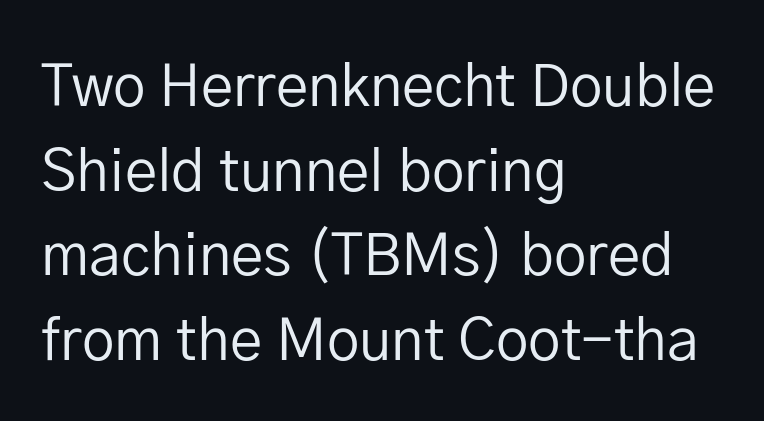
The image shows 58 px regular-weight sans-serif type, upright; set left-aligned, normal line spacing (1.46x), normal letter spacing, not underlined; low stroke contrast and a medium x-height.
